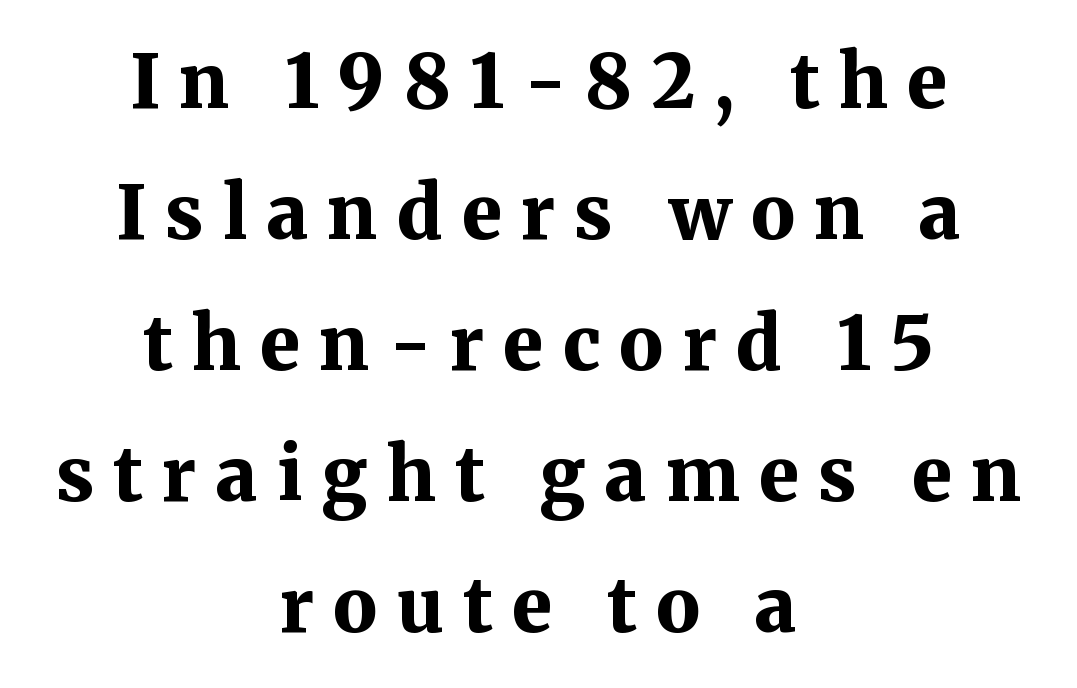
Q: Is the text bold? A: Yes.
Q: Is the text italic (slanted)? A: No, it is upright.
Q: Is the typeface a serif or a sans-serif typeface? A: Serif.
Q: Is the text underlined? A: No.
Q: How is the paragraph aligned? A: Centered.
Q: Is the spacing between letters normal or unusually wide? A: Unusually wide.
Q: Width (condensed, normal, or wide)? A: Normal.
Q: Stroke contrast? A: Medium.
Q: x-height? A: Medium.
Q: Monospaced? A: No.
